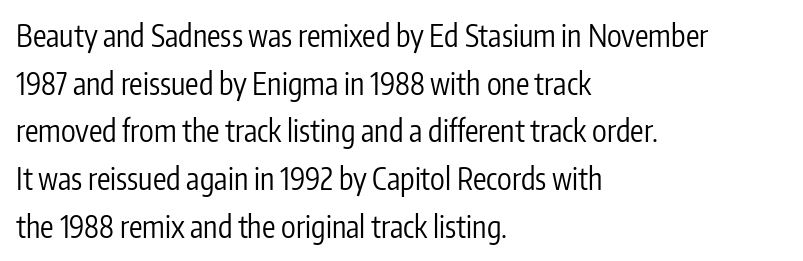
{"serif": "no", "italic": "no", "bold": "no", "weight": "regular", "width": "condensed", "stroke_contrast": "low", "x_height": "medium", "monospaced": "no", "underline": "no", "align": "left", "line_spacing": "normal", "line_spacing_ratio": 1.59, "letter_spacing": "normal", "letter_spacing_em": 0.0, "glyph_px": 30}
